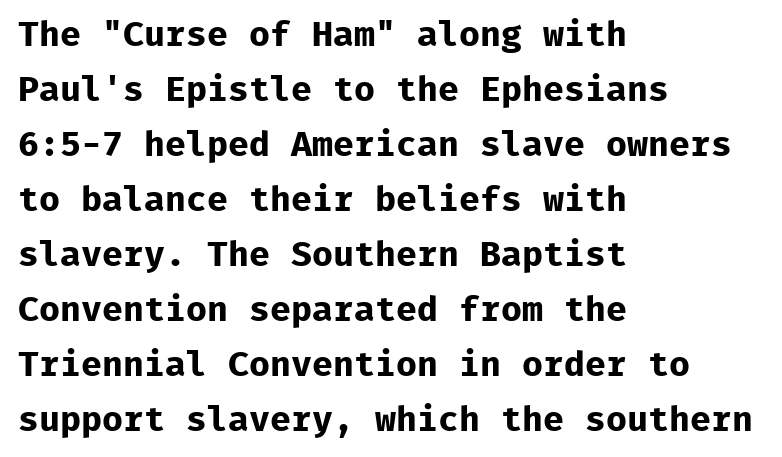
The image shows 35 px bold sans-serif type, upright, monospaced; set left-aligned, normal line spacing (1.57x), normal letter spacing, not underlined; low stroke contrast and a medium x-height.
